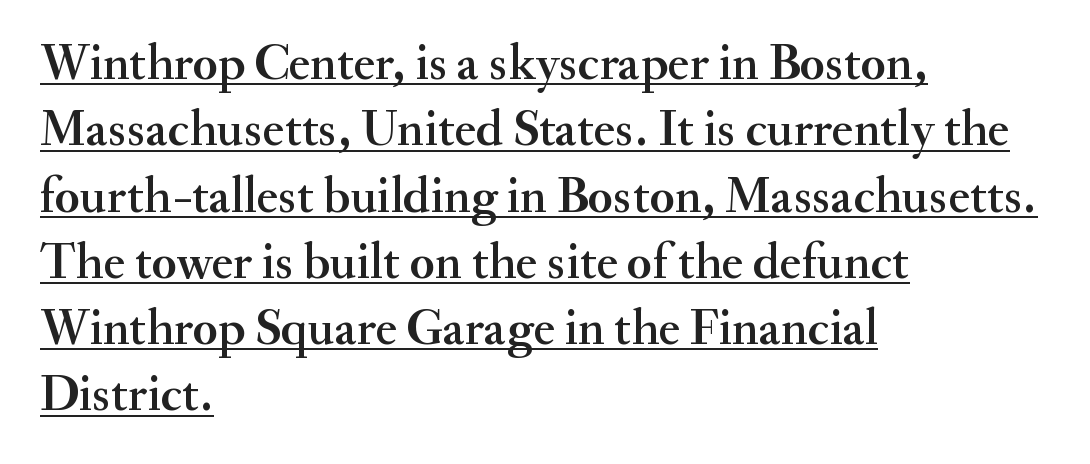
Q: Is the text italic (slanted)? A: No, it is upright.
Q: Is the typeface a serif or a sans-serif typeface? A: Serif.
Q: Is the text underlined? A: Yes.
Q: How is the paragraph aligned? A: Left-aligned.
Q: Is the spacing between letters normal or unusually wide? A: Normal.
Q: Is the spacing between lines tight, normal or loose? A: Normal.
Q: Width (condensed, normal, or wide)? A: Normal.
Q: Stroke contrast? A: Medium.
Q: x-height? A: Small.
Q: Monospaced? A: No.
